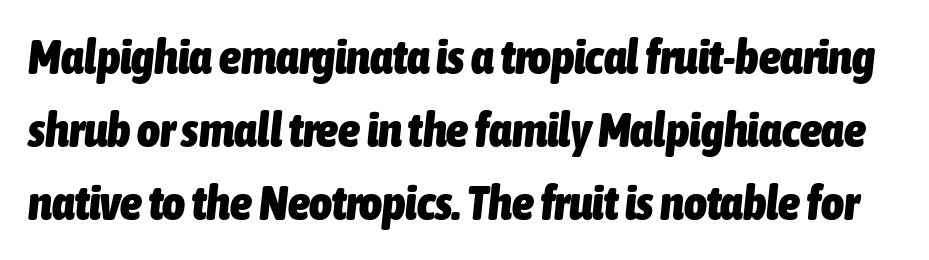
{"italic": "yes", "lean": "right", "slant_degrees": 6, "bold": "yes", "weight": "heavy", "width": "condensed", "stroke_contrast": "low", "x_height": "medium", "monospaced": "no", "underline": "no", "line_spacing": "normal", "line_spacing_ratio": 1.49, "letter_spacing": "normal", "letter_spacing_em": 0.0, "glyph_px": 49}
